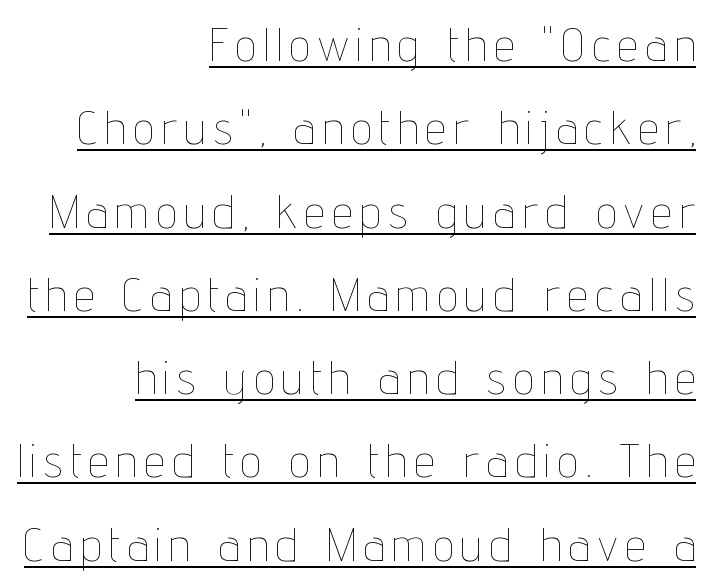
Posture: straight, roman, zero tilt. Bold? No — there's no thickening of the strokes. The rag falls on the left side of this text block. Proportional: the letters do not fall into vertical columns. Somebody hit Ctrl+U on this one — the words are underlined.
